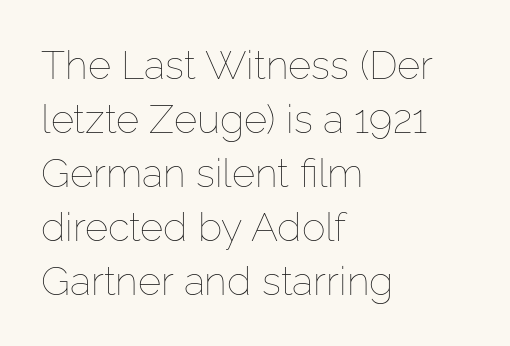
The image shows 40 px thin type, upright; set left-aligned, normal line spacing (1.35x), normal letter spacing, not underlined; low stroke contrast and a medium x-height.
